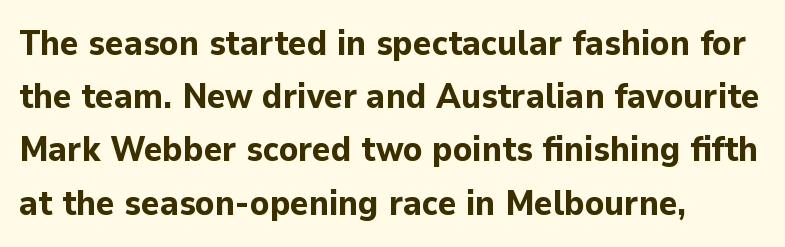
The image shows 35 px bold sans-serif type, upright; set left-aligned, normal line spacing (1.52x), normal letter spacing, not underlined; low stroke contrast and a medium x-height.
